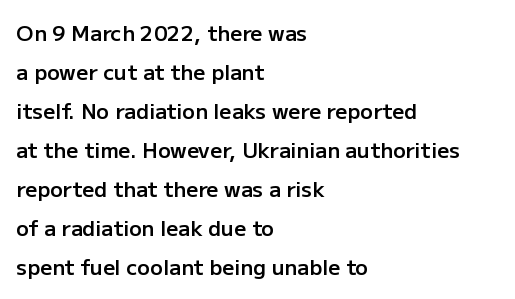
Q: Is the text bold? A: Semi-bold.
Q: Is the text italic (slanted)? A: No, it is upright.
Q: Is the text underlined? A: No.
Q: How is the paragraph aligned? A: Left-aligned.
Q: Is the spacing between letters normal or unusually wide? A: Normal.
